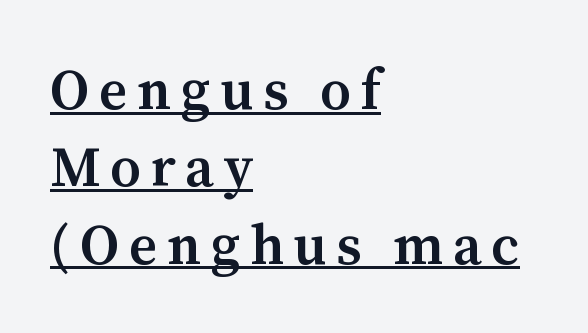
Stroke terminals: seriffed. This rendering uses left alignment, leaving the right contour irregular. Firm but not heavy-handed strokes: this text is semibold. This sample carries an underscore along the baseline area. Quick note: interline space is typical. Vertical strokes here are truly vertical.
